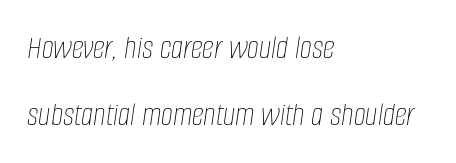
The image shows 34 px thin, condensed type, italic (leaning right); set left-aligned, loose line spacing (1.96x), normal letter spacing, not underlined; low stroke contrast and a large x-height.
